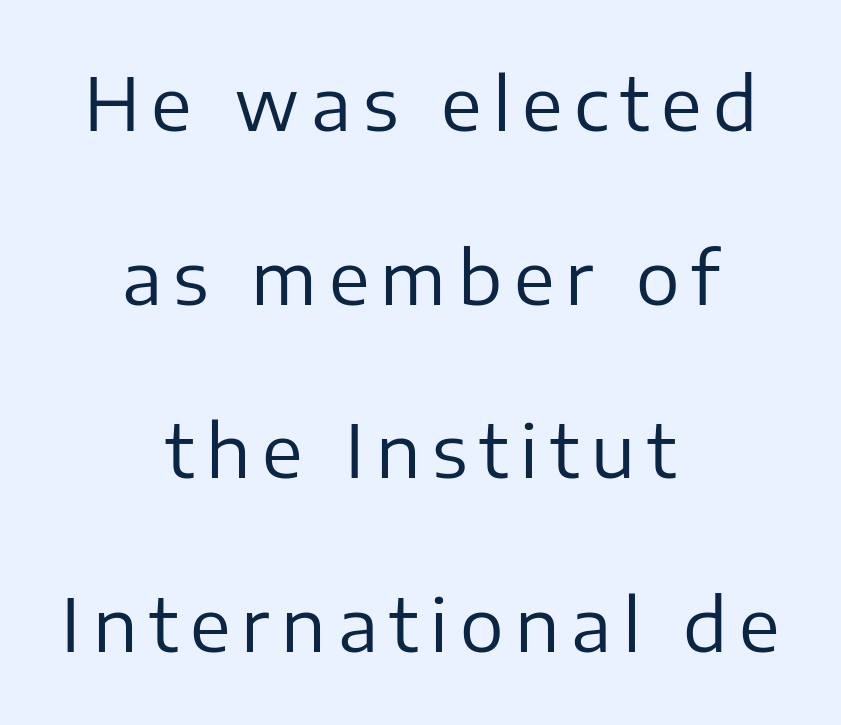
Q: Is the text bold? A: No.
Q: Is the text italic (slanted)? A: No, it is upright.
Q: Is the typeface a serif or a sans-serif typeface? A: Sans-serif.
Q: Is the text underlined? A: No.
Q: How is the paragraph aligned? A: Centered.
Q: Is the spacing between lines tight, normal or loose? A: Loose.
Q: Width (condensed, normal, or wide)? A: Normal.
Q: Stroke contrast? A: Low.
Q: x-height? A: Medium.
Q: Monospaced? A: No.
